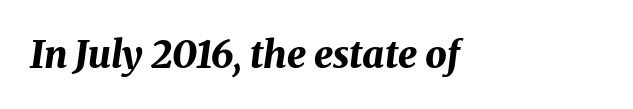
{"italic": "yes", "lean": "right", "slant_degrees": 8, "bold": "yes", "weight": "bold", "width": "normal", "stroke_contrast": "medium", "x_height": "medium", "monospaced": "no", "underline": "no", "align": "left", "letter_spacing": "normal", "letter_spacing_em": 0.0, "glyph_px": 38}
